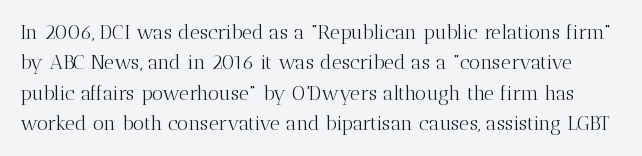
{"italic": "no", "bold": "no", "underline": "no", "line_spacing": "normal", "line_spacing_ratio": 1.52, "letter_spacing": "normal", "letter_spacing_em": 0.0, "glyph_px": 20}
